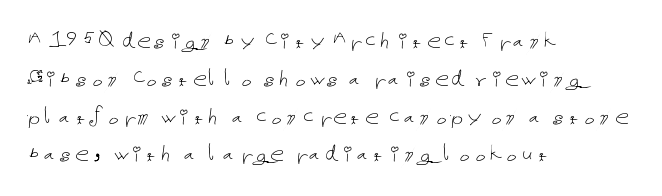
This block has exactly the height ordinary leading produces. No italicization has been applied; the sample stays upright. Descenders hang freely into open space. Bold? No — there's no thickening of the strokes. The letters sit at their default tracking, neither squeezed nor spread.
